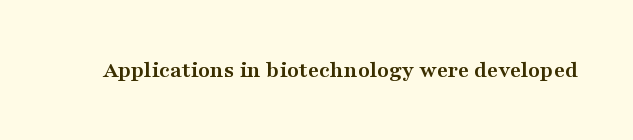
The image shows 24 px bold type, upright; set normal letter spacing, not underlined.
